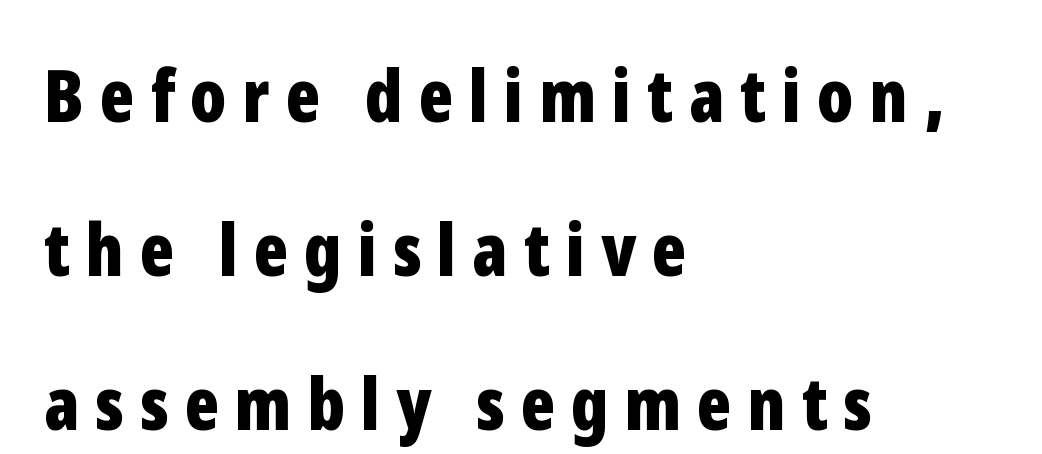
Q: Is the text bold? A: Yes.
Q: Is the text italic (slanted)? A: No, it is upright.
Q: Is the typeface a serif or a sans-serif typeface? A: Sans-serif.
Q: Is the text underlined? A: No.
Q: How is the paragraph aligned? A: Left-aligned.
Q: Is the spacing between letters normal or unusually wide? A: Unusually wide.
Q: Is the spacing between lines tight, normal or loose? A: Loose.
Q: Width (condensed, normal, or wide)? A: Condensed.
Q: Stroke contrast? A: Low.
Q: x-height? A: Medium.
Q: Monospaced? A: No.
